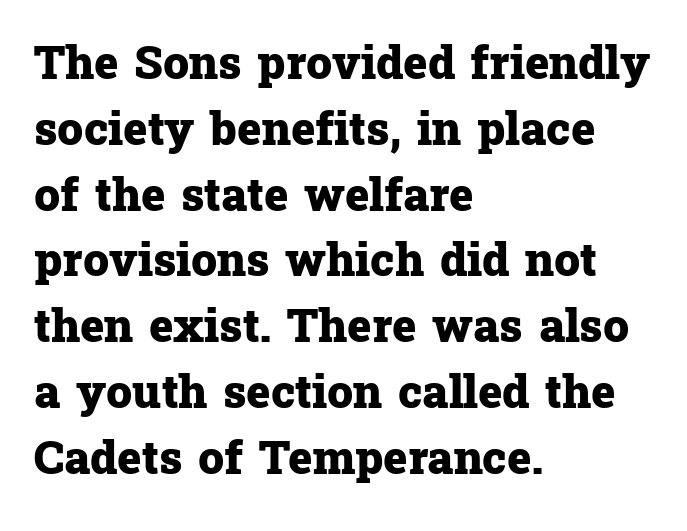
The image shows 46 px heavy serif type, upright; set left-aligned, normal line spacing (1.43x), normal letter spacing, not underlined; low stroke contrast and a medium x-height.
